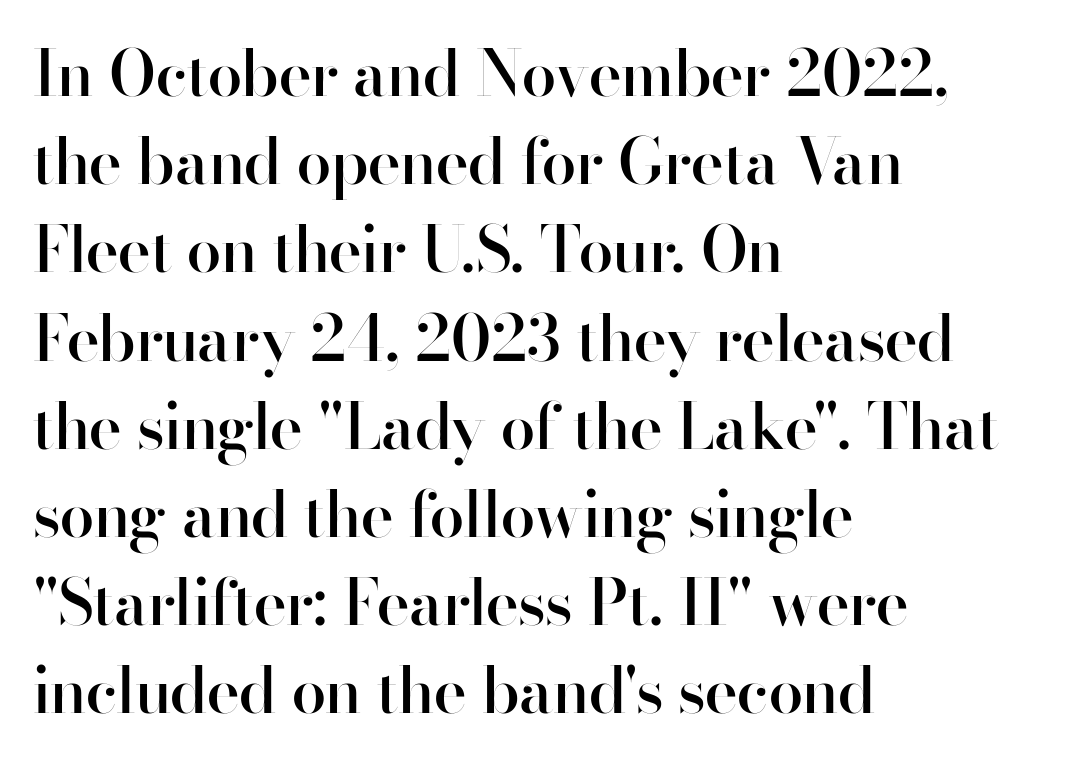
The image shows 63 px semibold sans-serif type, upright; set left-aligned, normal line spacing (1.4x), normal letter spacing, not underlined; high stroke contrast and a small x-height.
